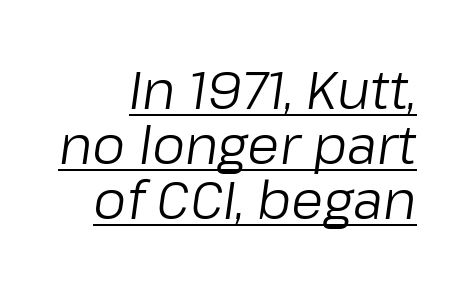
The image shows 52 px regular-weight type, italic (leaning right); set tight line spacing (1.06x), normal letter spacing, underlined; low stroke contrast and a medium x-height.
